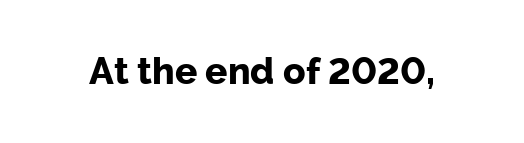
The image shows 37 px bold sans-serif type, upright; set normal letter spacing, not underlined; low stroke contrast and a medium x-height.
